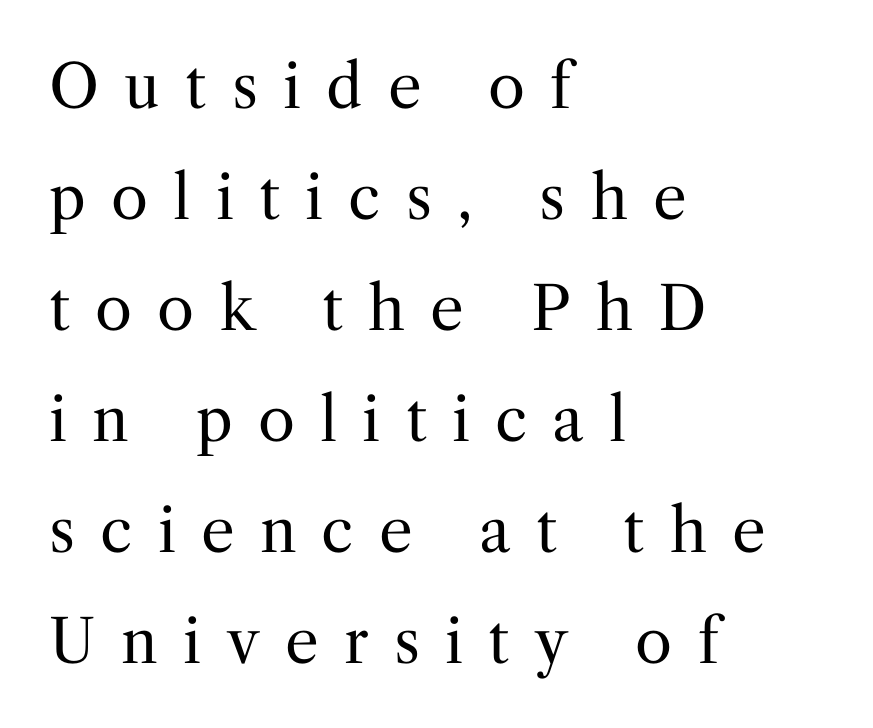
{"serif": "yes", "italic": "no", "bold": "no", "weight": "regular", "width": "normal", "stroke_contrast": "medium", "x_height": "medium", "monospaced": "no", "underline": "no", "align": "left", "line_spacing_ratio": 1.85, "letter_spacing": "wide", "letter_spacing_em": 0.42, "glyph_px": 60}
